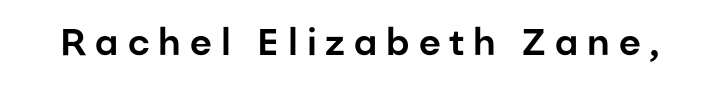
Letterform terminals end flat and unadorned throughout the passage. Varying glyph widths throughout — classic text-font behaviour. No italicization has been applied; the sample stays upright. Clear beneath every line of the passage.
